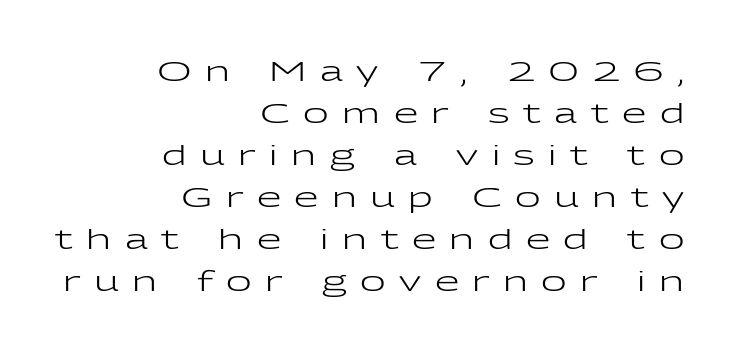
Q: Is the text bold? A: No.
Q: Is the text italic (slanted)? A: No, it is upright.
Q: Is the typeface a serif or a sans-serif typeface? A: Sans-serif.
Q: Is the text underlined? A: No.
Q: How is the paragraph aligned? A: Right-aligned.
Q: Is the spacing between letters normal or unusually wide? A: Unusually wide.
Q: Is the spacing between lines tight, normal or loose? A: Normal.
Q: Width (condensed, normal, or wide)? A: Wide.
Q: Stroke contrast? A: Low.
Q: x-height? A: Medium.
Q: Monospaced? A: No.
